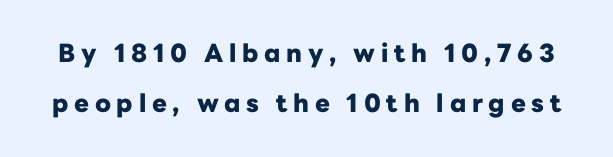
Q: Is the text bold? A: Yes.
Q: Is the text italic (slanted)? A: No, it is upright.
Q: Is the text underlined? A: No.
Q: Is the spacing between letters normal or unusually wide? A: Unusually wide.
Q: Is the spacing between lines tight, normal or loose? A: Loose.
